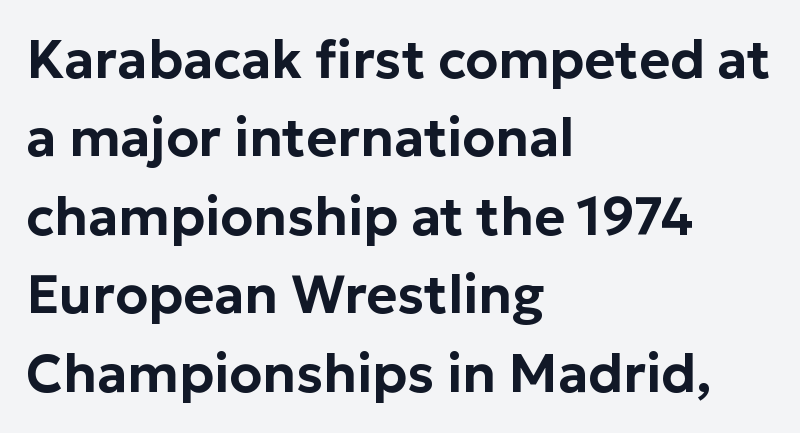
Q: Is the text italic (slanted)? A: No, it is upright.
Q: Is the typeface a serif or a sans-serif typeface? A: Sans-serif.
Q: Is the text underlined? A: No.
Q: How is the paragraph aligned? A: Left-aligned.
Q: Is the spacing between letters normal or unusually wide? A: Normal.
Q: Is the spacing between lines tight, normal or loose? A: Normal.
Q: Width (condensed, normal, or wide)? A: Normal.
Q: Stroke contrast? A: Low.
Q: x-height? A: Medium.
Q: Monospaced? A: No.
